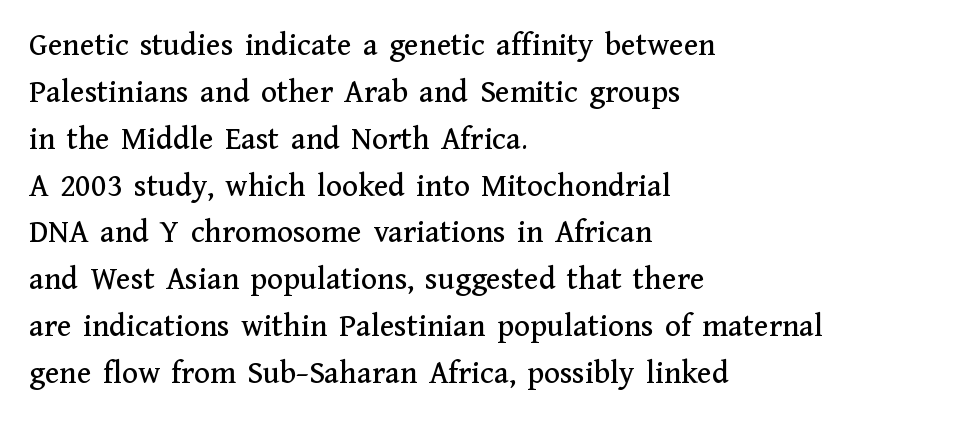
{"serif": "yes", "italic": "no", "width": "normal", "stroke_contrast": "medium", "x_height": "medium", "monospaced": "no", "underline": "no", "align": "left", "line_spacing": "normal", "line_spacing_ratio": 1.42, "letter_spacing": "normal", "letter_spacing_em": 0.0, "glyph_px": 33}
